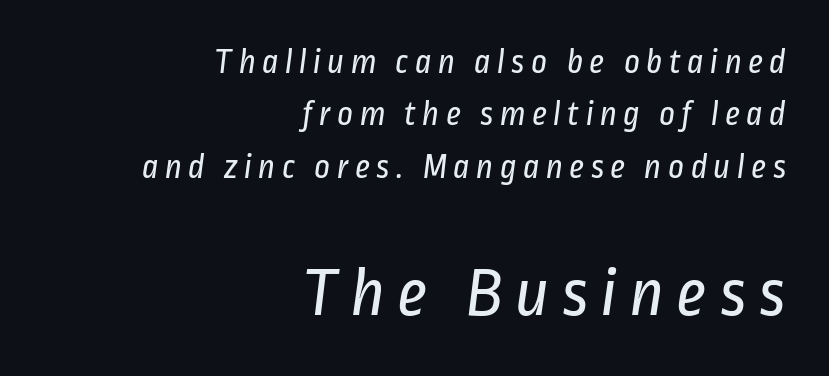
Counters stay open thanks to moderate or lighter strokes. Honestly, there is no underline to notice here at all. This sample is right-justified, so line beginnings fall wherever the words allow. A typesetter would call this leading conventional body-copy spacing.
